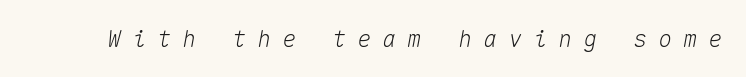
Glance below the letters and you will spot only blank space. The font's italic variant was chosen for this text. In terms of letterspacing, this is a distinctly airy, spread setting.
